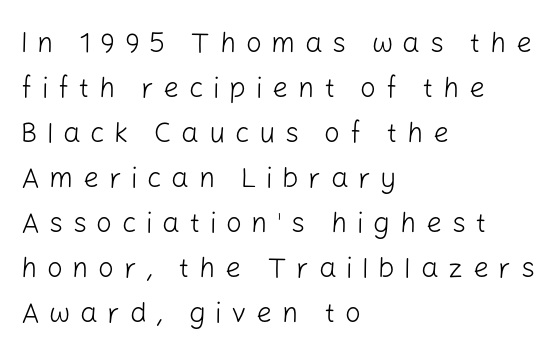
Spacing between characters has been opened up far beyond the box default. Every row of glyphs begins at an identical x-position on the left. Note the varied advance widths — an 'i' is clearly narrower than an 'm'. The line-height multiplier appears to be the usual default. The weight tops out at a normal text grade. The passage shown is typeset with a sans-serif family.
